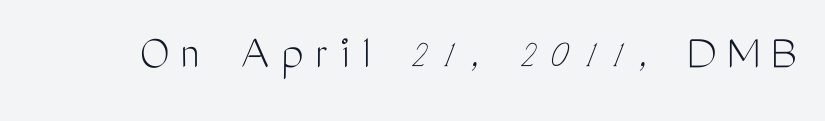
The image shows 50 px light, condensed sans-serif type, upright; set unusually wide letter spacing (+0.24 em), not underlined; medium stroke contrast and a medium x-height.
